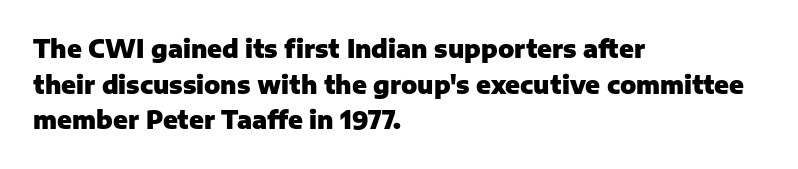
{"italic": "no", "bold": "yes", "underline": "no", "align": "left", "line_spacing": "normal", "line_spacing_ratio": 1.48, "letter_spacing": "normal", "letter_spacing_em": 0.0, "glyph_px": 24}
